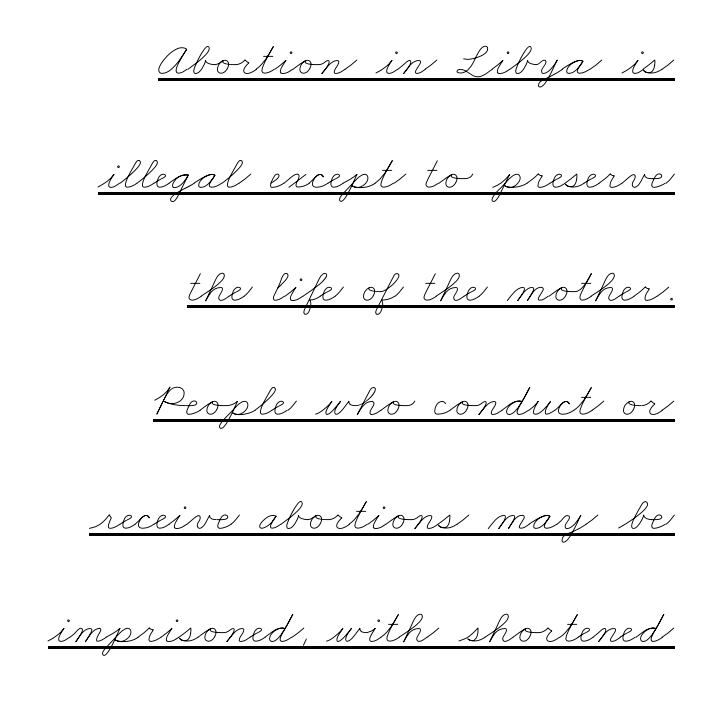
Descenders here cross a horizontal rule under the line. Is the block centered? No — it sits flush against the right margin. The passage shown is typed in a proportional face where columns would drift. Each word holds together tightly as a unit, with standard inter-letter gaps. The rendering uses a large line-height, opening up the rows. Caption: face not bold, strokes unweighted.
